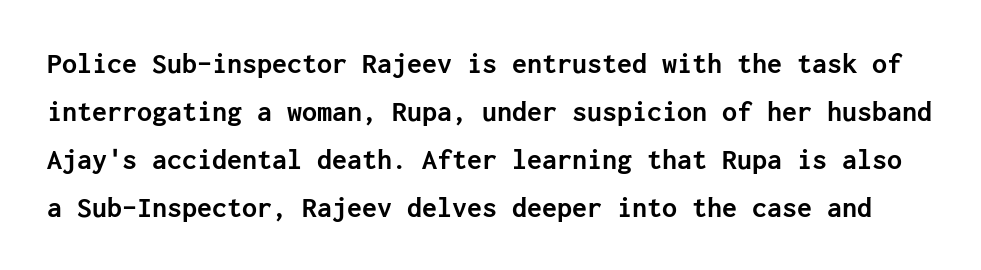
A roman cut, with each character standing at attention. How would I describe the line gaps? Plain and ordinary. The strokes are fattened all the way to bold. The string is rendered with underlining switched off.
